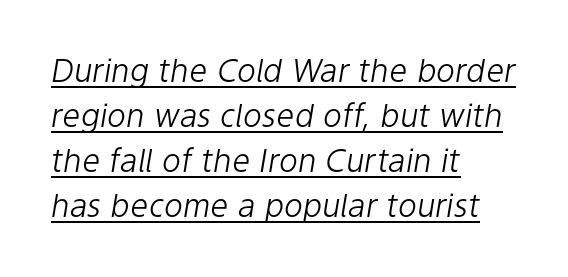
Q: Is the text bold? A: No.
Q: Is the text italic (slanted)? A: Yes, it leans right by about 9 degrees.
Q: Is the text underlined? A: Yes.
Q: How is the paragraph aligned? A: Left-aligned.
Q: Is the spacing between letters normal or unusually wide? A: Normal.
Q: Is the spacing between lines tight, normal or loose? A: Normal.
Q: Width (condensed, normal, or wide)? A: Normal.
Q: Stroke contrast? A: Low.
Q: x-height? A: Medium.
Q: Monospaced? A: No.
